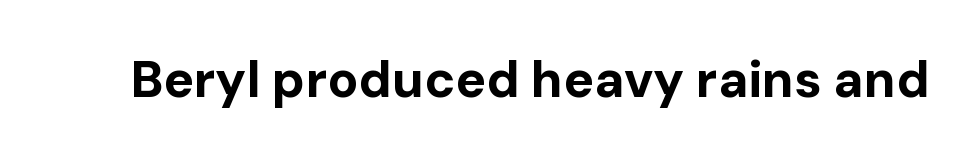
Q: Is the text bold? A: Yes.
Q: Is the text italic (slanted)? A: No, it is upright.
Q: Is the typeface a serif or a sans-serif typeface? A: Sans-serif.
Q: Is the text underlined? A: No.
Q: Is the spacing between letters normal or unusually wide? A: Normal.
Q: Width (condensed, normal, or wide)? A: Normal.
Q: Stroke contrast? A: Low.
Q: x-height? A: Medium.
Q: Monospaced? A: No.
